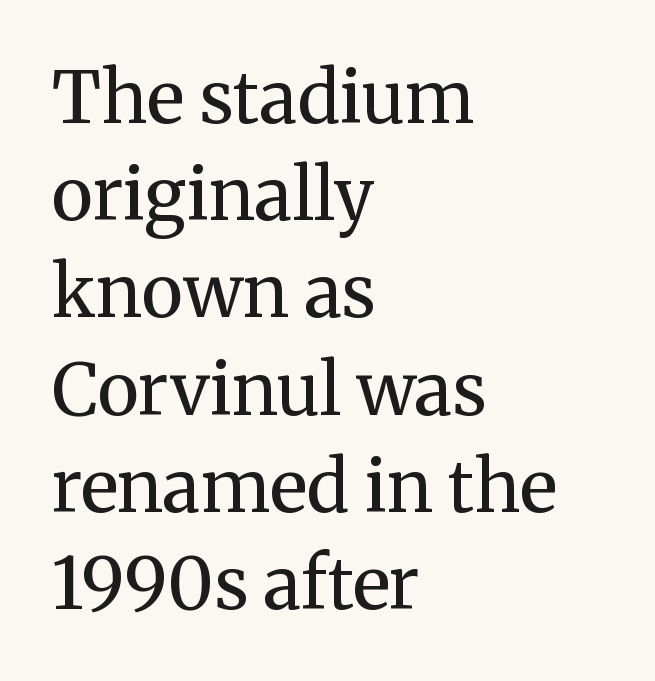
The image shows 72 px regular-weight serif type, upright; set left-aligned, normal line spacing (1.35x), normal letter spacing, not underlined; medium stroke contrast and a medium x-height.
